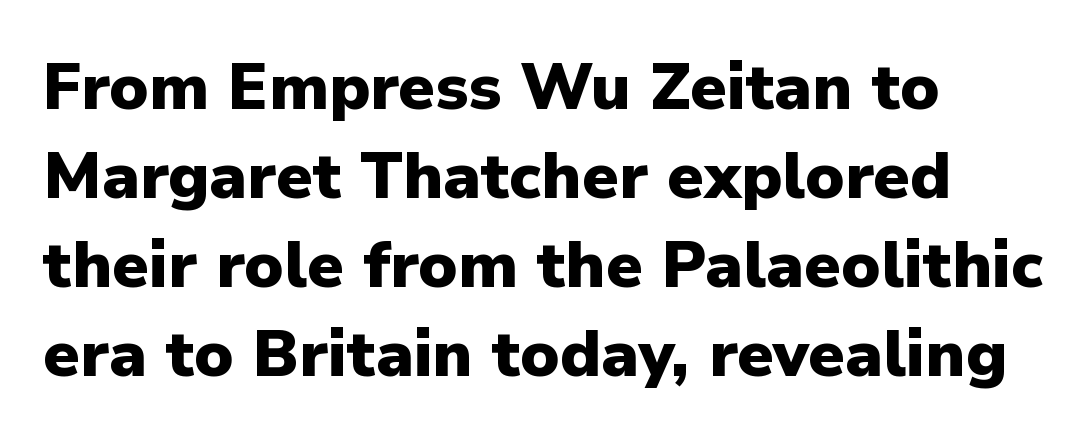
The image shows 65 px heavy sans-serif type, upright; set left-aligned, normal line spacing (1.37x), normal letter spacing, not underlined; low stroke contrast and a medium x-height.
